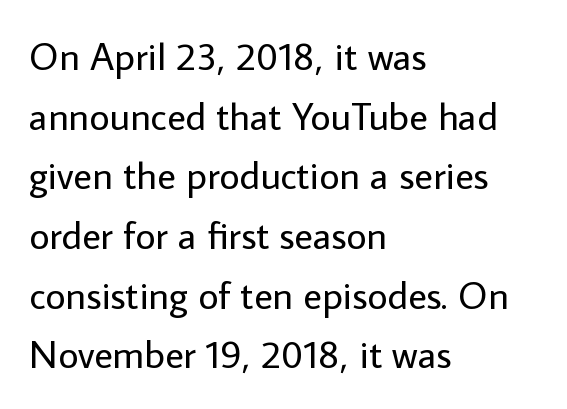
{"serif": "no", "italic": "no", "bold": "no", "weight": "regular", "width": "normal", "stroke_contrast": "low", "x_height": "medium", "monospaced": "no", "underline": "no", "align": "left", "line_spacing": "normal", "line_spacing_ratio": 1.53, "letter_spacing": "normal", "letter_spacing_em": 0.0, "glyph_px": 39}
